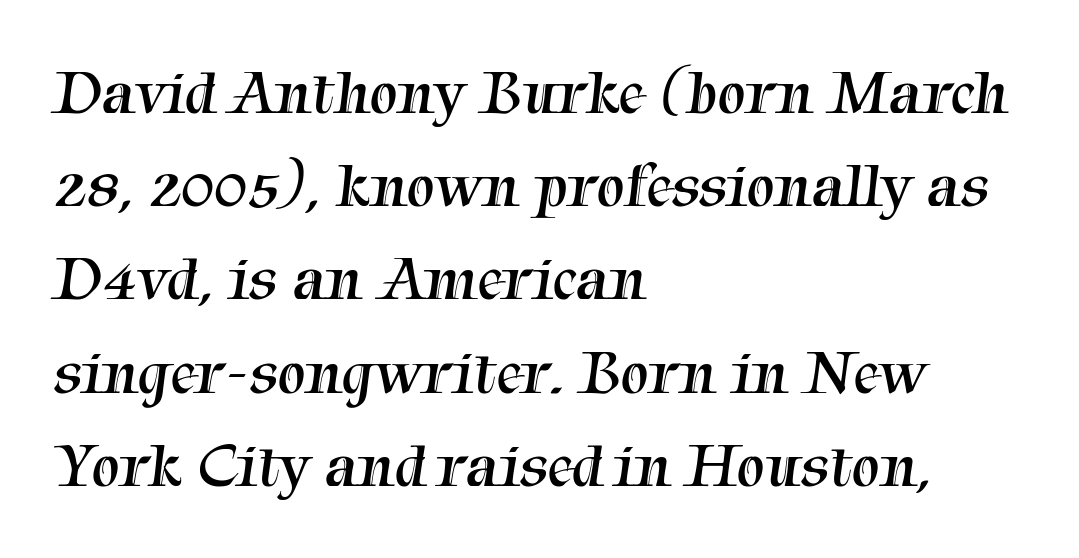
The designer went with a serif here, giving each stem small feet. Do the characters align in a grid? No, the font is proportional. This sample is left-justified, so line endings fall wherever the words run out. Rule under the text: the space is simply empty. Stroke thickness stays within the range of a standard reading face or lighter.
